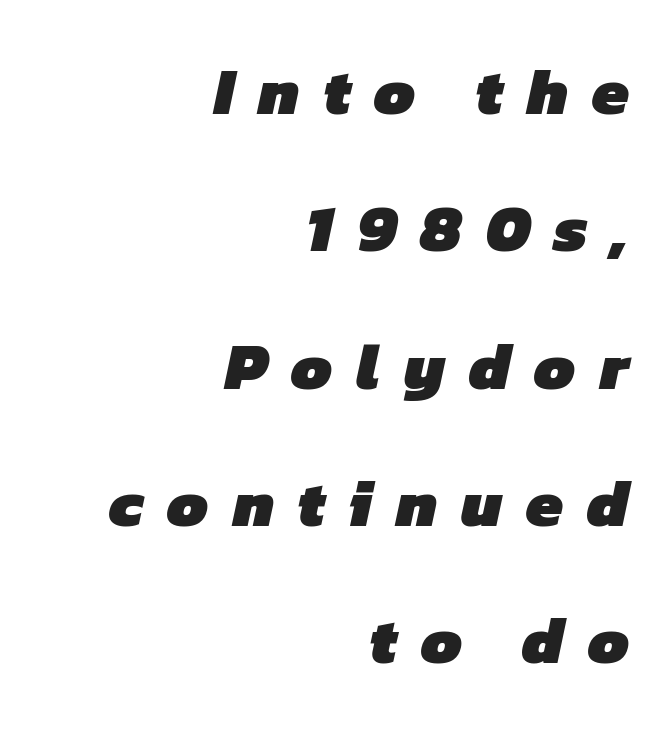
Letters rest on an invisible, unmarked baseline. There is plenty of visible air inserted between adjacent glyphs. Is there much room between lines? Yes — plenty of vertical air separates them. Does the weight exceed regular? Yes, all the way to bold.
